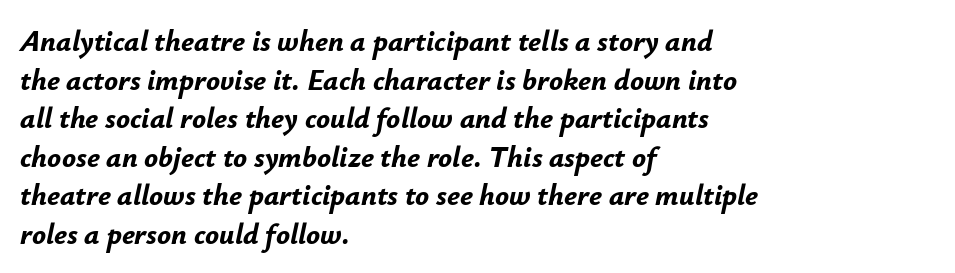
{"italic": "yes", "lean": "right", "slant_degrees": 12, "bold": "yes", "weight": "bold", "width": "normal", "stroke_contrast": "low", "x_height": "small", "monospaced": "no", "underline": "no", "align": "left", "line_spacing": "normal", "line_spacing_ratio": 1.33, "letter_spacing": "normal", "letter_spacing_em": 0.0, "glyph_px": 29}
